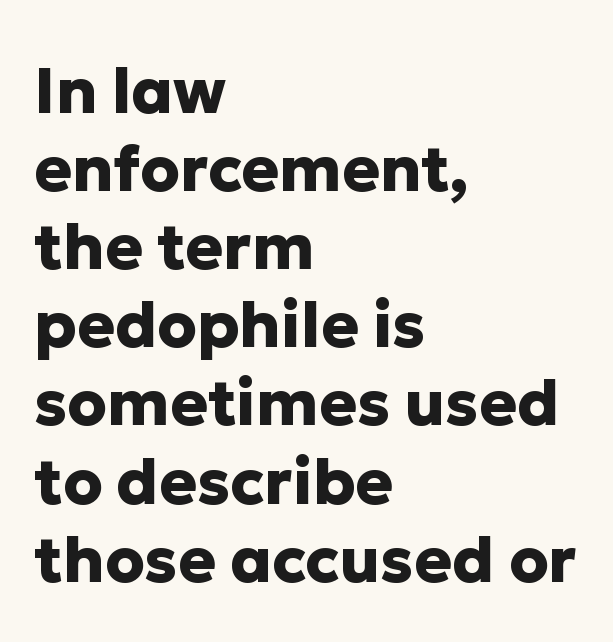
{"serif": "no", "italic": "no", "bold": "yes", "weight": "heavy", "width": "normal", "stroke_contrast": "low", "x_height": "medium", "monospaced": "no", "underline": "no", "align": "left", "line_spacing_ratio": 1.24, "letter_spacing": "normal", "letter_spacing_em": 0.0, "glyph_px": 63}
